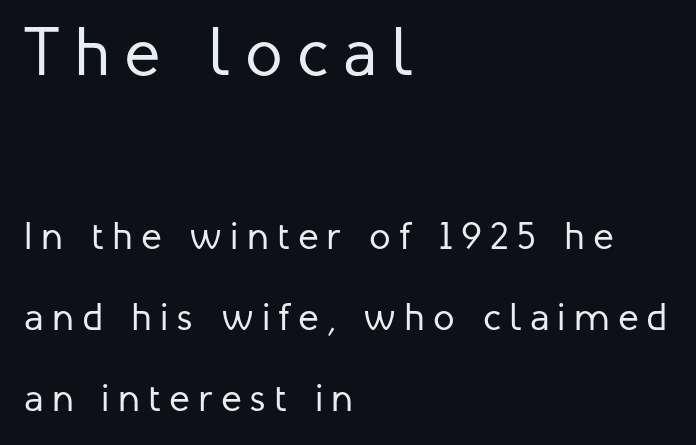
Upright lettering throughout. Caption: multi-line text, flush left, ragged right. In terms of letterspacing, this is a distinctly airy, spread setting. Quick note: interline space is abundant. Beneath every word, the page is bare.
